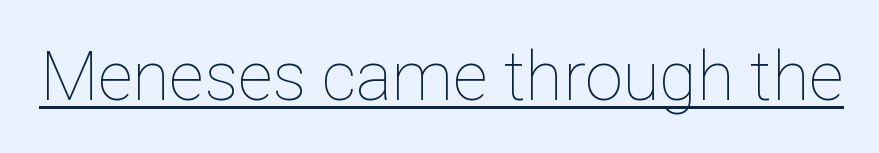
{"italic": "no", "bold": "no", "weight": "thin", "width": "normal", "stroke_contrast": "low", "x_height": "medium", "monospaced": "no", "underline": "yes", "letter_spacing": "normal", "letter_spacing_em": 0.0, "glyph_px": 68}
